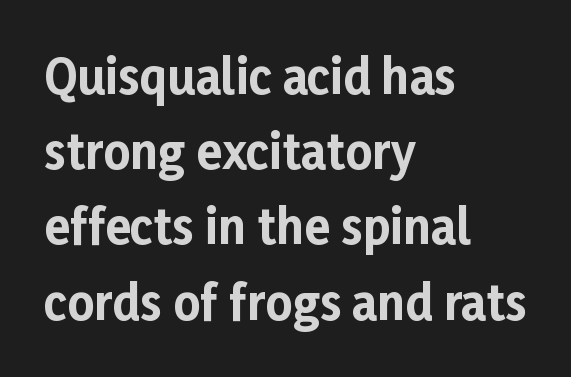
This is sans-serif lettering, the kind often seen on screens and signage. Horizontally, the lines are justified to the leading edge only. The block of text has a typical density, with ordinary space between rows. Underlining? Definitely not there. You could call the tracking neutral — neither tight nor loose. The face used here is proportionally spaced, like ordinary book or web type.
